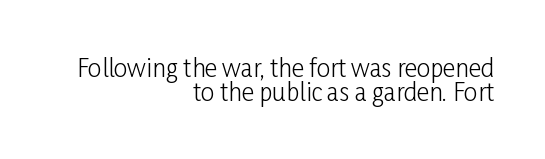
The image shows 24 px text type, upright; set right-aligned, tight line spacing (1.0x), normal letter spacing, not underlined.
